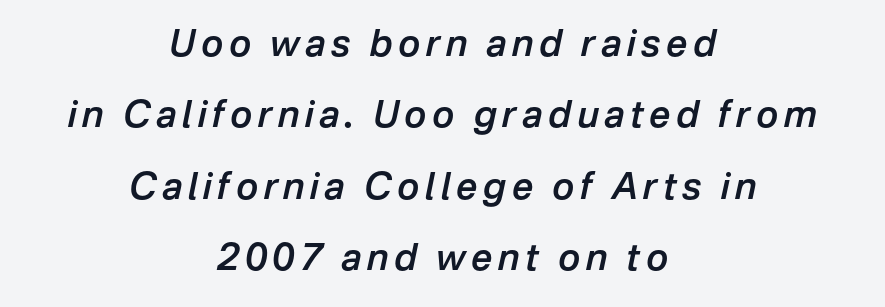
The image shows 37 px semibold type, italic (leaning right); set centered, loose line spacing (1.93x), not underlined; low stroke contrast and a medium x-height.
